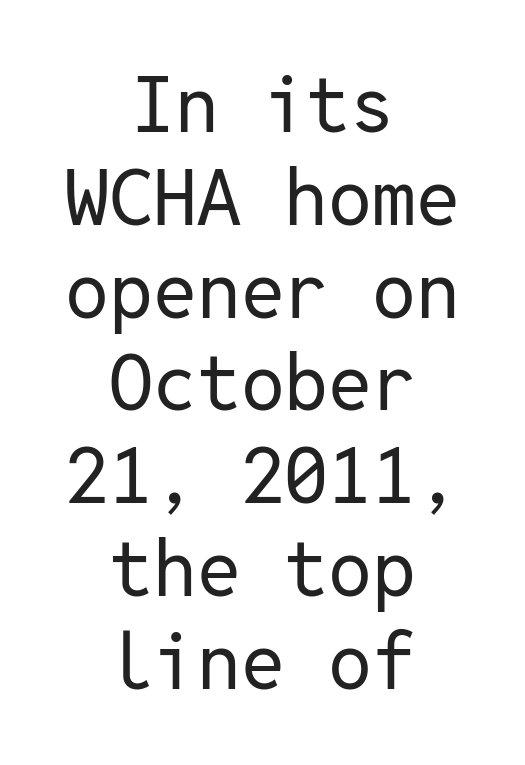
Ordinary non-slanted type is in use. Letters rest on an invisible, unmarked baseline. Students, note that the glyphs here touch the page at normal intervals. In CSS terms this would be text-align: center. Think of a typewriter: that constant character pitch is what you see here.
